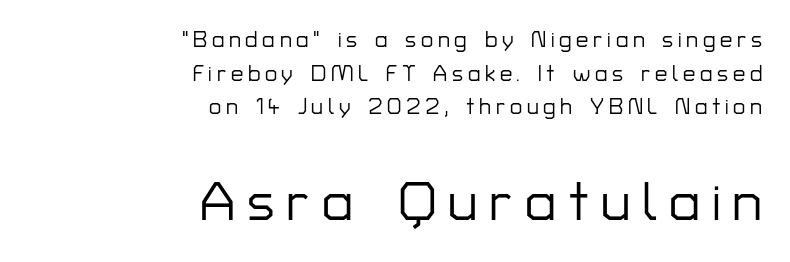
{"serif": "no", "italic": "no", "width": "normal", "stroke_contrast": "low", "x_height": "medium", "monospaced": "no", "underline": "no", "align": "right", "line_spacing": "normal", "line_spacing_ratio": 1.53, "letter_spacing": "wide", "letter_spacing_em": 0.21, "larger_block": "second", "size_ratio": 2.5, "glyph_px": 55}
